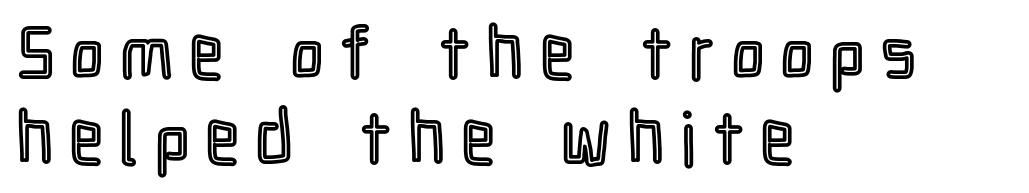
This sample uses expanded letter spacing, leaving extra air between glyphs. The letters stand straight up with perfectly vertical stems. The passage shown is not underscored anywhere. Horizontal alignment here is leftward, the default for most running prose.
